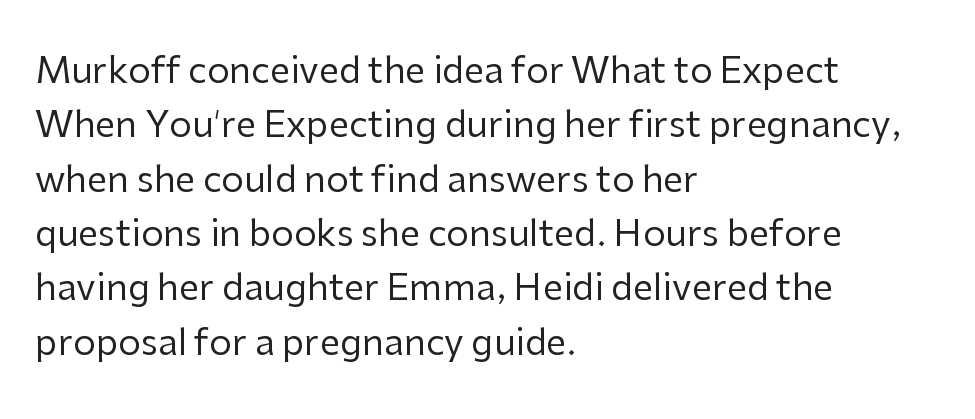
{"serif": "no", "italic": "no", "bold": "no", "weight": "regular", "width": "normal", "stroke_contrast": "low", "x_height": "medium", "monospaced": "no", "underline": "no", "align": "left", "line_spacing": "normal", "line_spacing_ratio": 1.51, "letter_spacing": "normal", "letter_spacing_em": 0.0, "glyph_px": 36}
